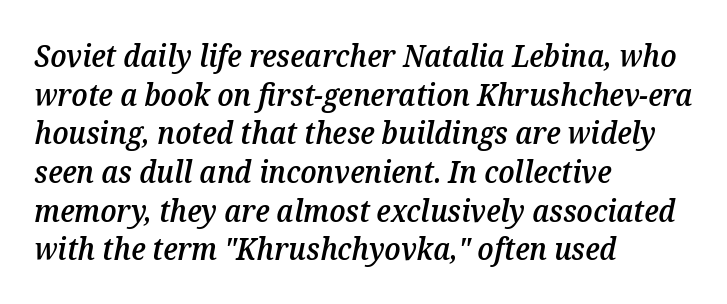
Each letter keeps its own natural width here, so spacing adapts to shape. Plain, unruled lines of type. Interline gaps are of average width in this sample. Typeset ragged right — the left edge is the straight one.
